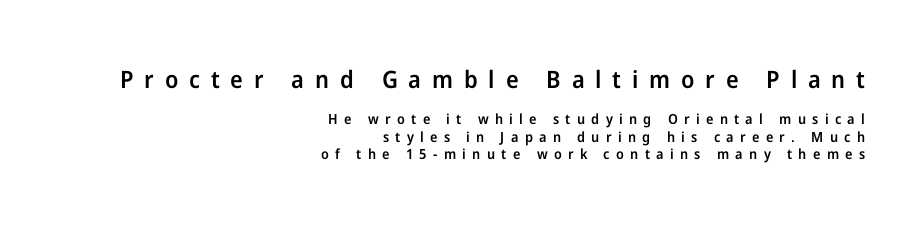
Q: Is the text bold? A: Semi-bold.
Q: Is the text italic (slanted)? A: No, it is upright.
Q: Is the text underlined? A: No.
Q: How is the paragraph aligned? A: Right-aligned.
Q: Is the spacing between letters normal or unusually wide? A: Unusually wide.
Q: Is the spacing between lines tight, normal or loose? A: Normal.
Q: Which block of text is set in a larger size, the first (top) or the second (bottom)? A: The first (top) one.
